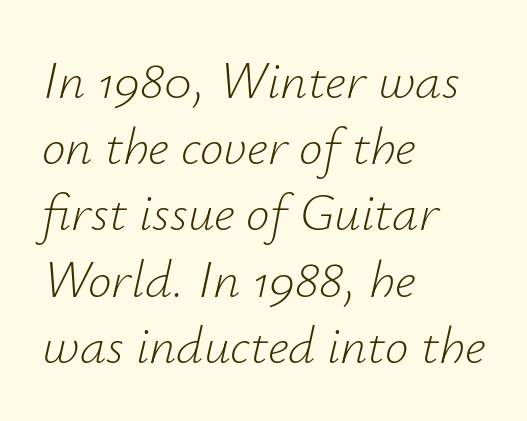
Teacher's note: observe the even left margin — that is flush-left alignment. No extra tracking has been applied to these lines. This is oblique type, the kind used for emphasis or titles. A clean baseline with only descenders dipping below it. Each letter keeps its own natural width here, so spacing adapts to shape. Normally led — the rows are evenly, conventionally spaced.
